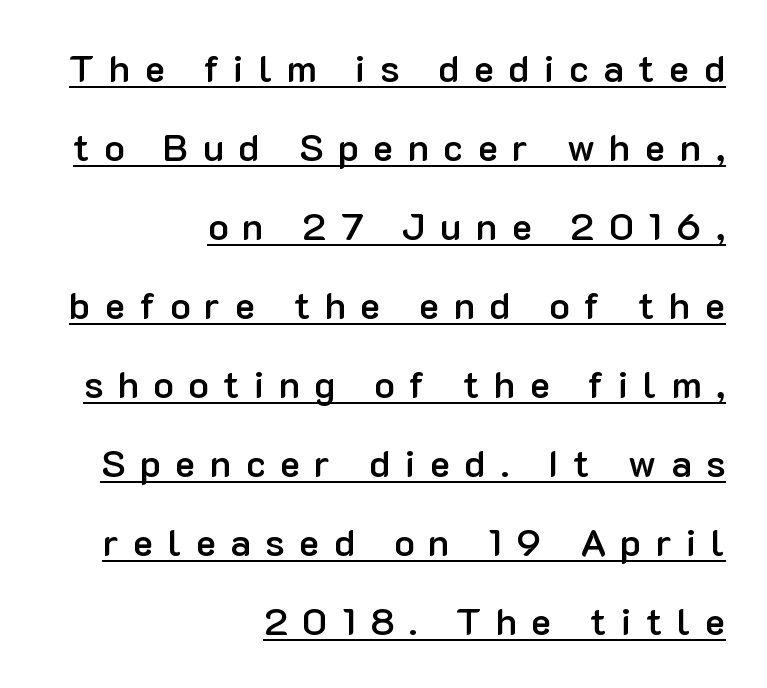
Weight check: semibold — heavier than regular, not quite bold. The specimen includes a rule beneath the text block's lines. No italicization has been applied; the sample stays upright. Unlike a traditional serif, this face leaves its strokes unadorned.
